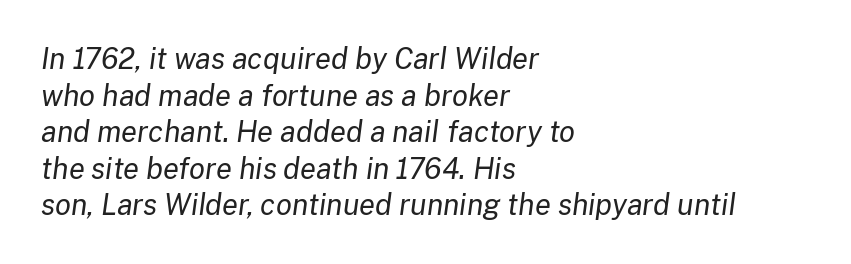
The image shows 29 px regular-weight type, italic (leaning right); set left-aligned, normal line spacing (1.26x), normal letter spacing, not underlined; low stroke contrast and a medium x-height.
